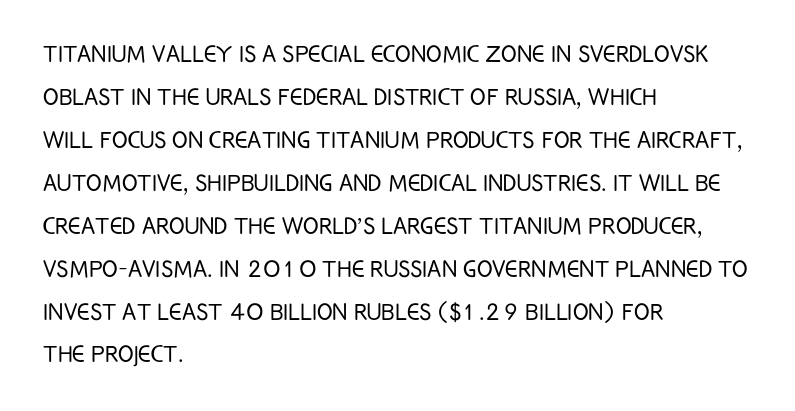
The passage shown is not bold in any degree. Stroke terminals: plain, sans-serif. The space directly below the letters is spotless. Leading matches the norm, producing a regular column.
